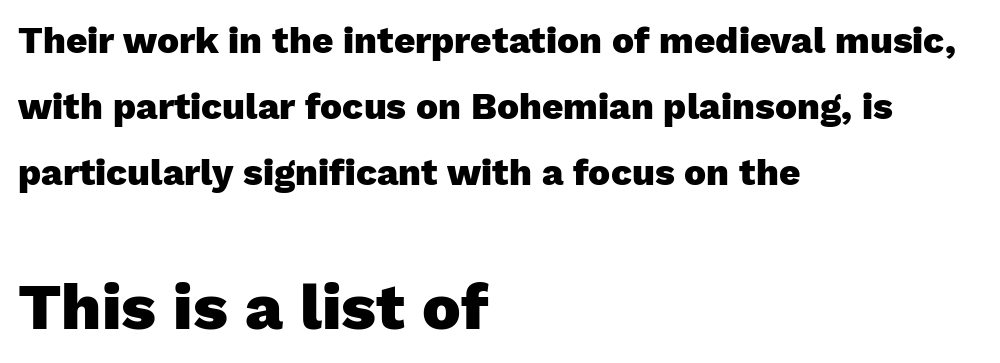
{"serif": "no", "italic": "no", "bold": "yes", "weight": "heavy", "width": "normal", "stroke_contrast": "low", "x_height": "medium", "monospaced": "no", "underline": "no", "align": "left", "line_spacing_ratio": 1.78, "letter_spacing": "normal", "letter_spacing_em": 0.0, "larger_block": "second", "size_ratio": 1.76, "glyph_px": 65}
